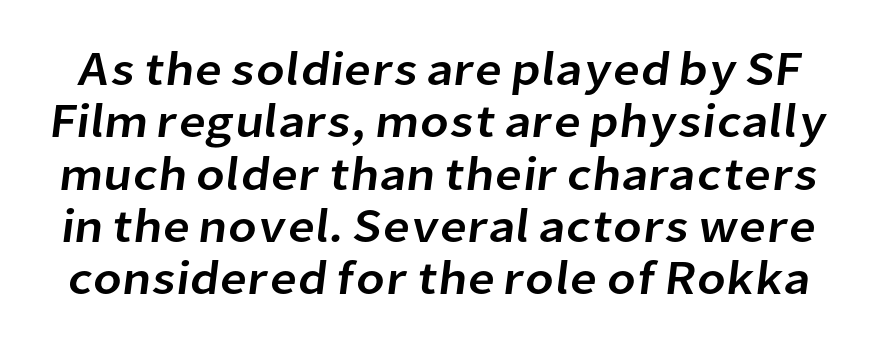
The image shows 48 px sans-serif type; set tight line spacing (1.09x), normal letter spacing, not underlined; low stroke contrast and a medium x-height.
